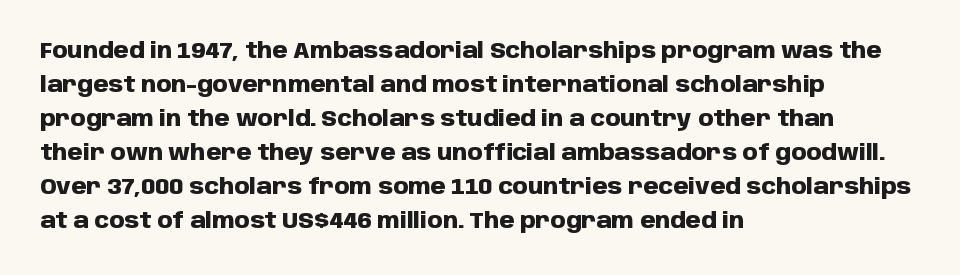
{"italic": "no", "bold": "yes", "underline": "no", "align": "left", "line_spacing": "normal", "line_spacing_ratio": 1.55, "letter_spacing": "normal", "letter_spacing_em": 0.0, "glyph_px": 22}
